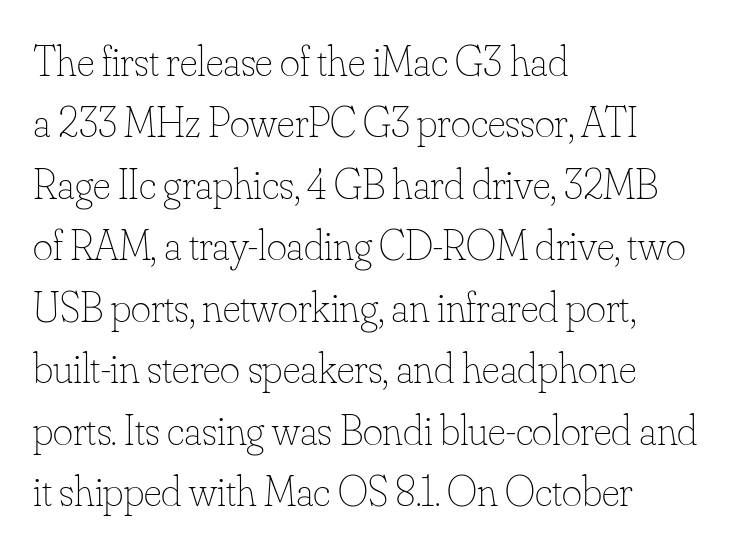
The image shows 43 px thin type, upright; set left-aligned, normal line spacing (1.43x), normal letter spacing, not underlined; low stroke contrast and a small x-height.
